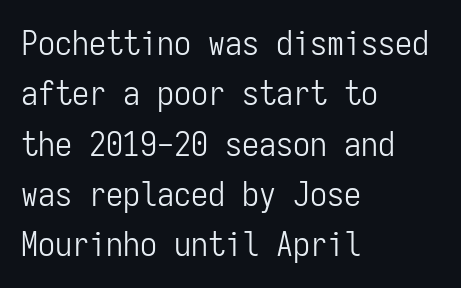
Each letter, wide or thin by design, is forced into the same width here. Caption: multi-line text, flush left, ragged right. Notice how descenders clear the ascenders below comfortably — that's standard leading. The space beneath each line is pristine and unruled. Vertical strokes here are truly vertical.
